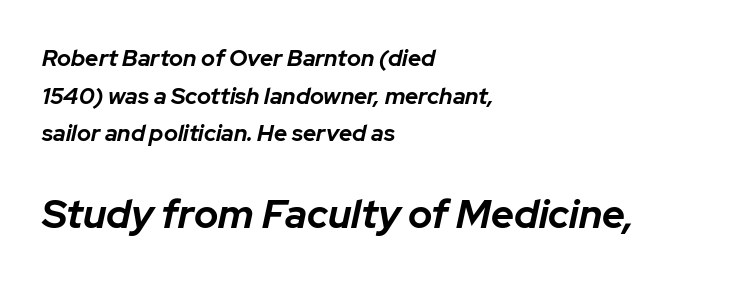
Q: Is the text bold? A: Yes.
Q: Is the text italic (slanted)? A: Yes, it leans right by about 12 degrees.
Q: Is the text underlined? A: No.
Q: How is the paragraph aligned? A: Left-aligned.
Q: Is the spacing between letters normal or unusually wide? A: Normal.
Q: Is the spacing between lines tight, normal or loose? A: Normal.
Q: Which block of text is set in a larger size, the first (top) or the second (bottom)? A: The second (bottom) one.
Q: Width (condensed, normal, or wide)? A: Normal.
Q: Stroke contrast? A: Low.
Q: x-height? A: Medium.
Q: Monospaced? A: No.
